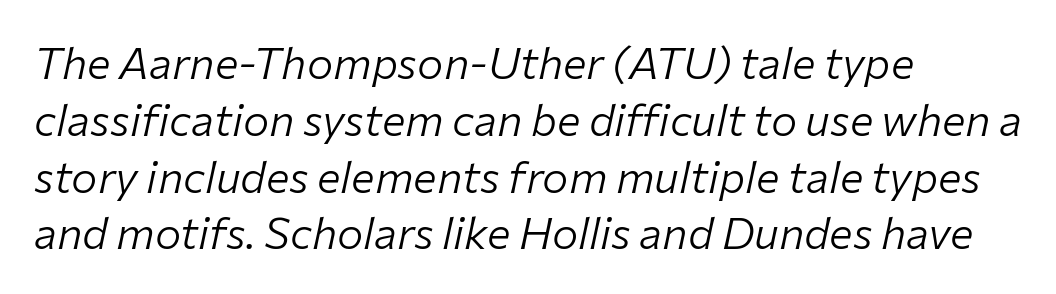
This sample keeps an unexceptional amount of space between lines. A typesetter would call this proportional, since set widths differ per character. Characters follow at the spacing the type designer built in. The space beneath each line is pristine and unruled. Visually the block forms a straight wall on the left and a jagged coastline on the right. This is not heavy type; no bold has been used.
